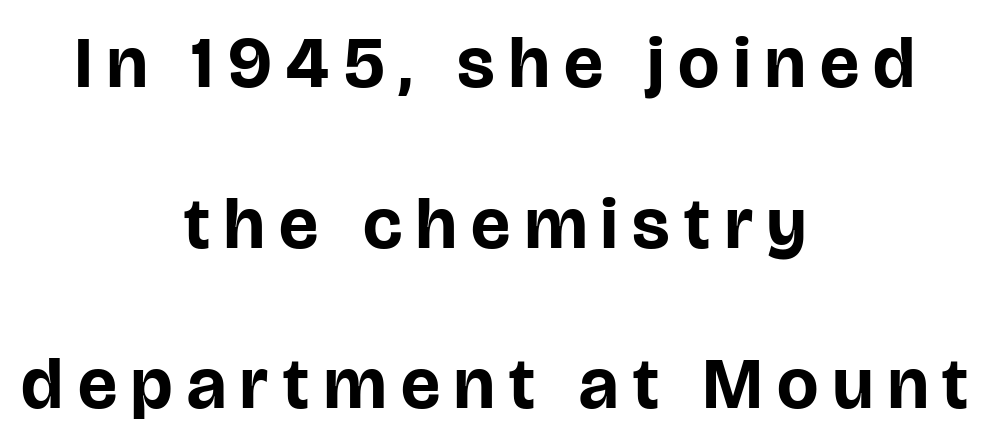
{"serif": "no", "italic": "no", "bold": "yes", "weight": "bold", "width": "normal", "stroke_contrast": "low", "x_height": "large", "monospaced": "no", "underline": "no", "align": "center", "line_spacing": "loose", "line_spacing_ratio": 2.2, "letter_spacing": "wide", "letter_spacing_em": 0.2, "glyph_px": 73}
